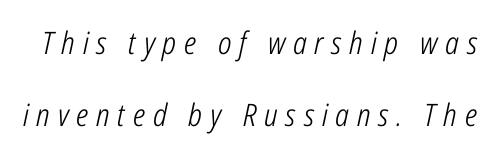
Q: Is the text bold? A: No.
Q: Is the text italic (slanted)? A: Yes, it leans right by about 12 degrees.
Q: Is the text underlined? A: No.
Q: Is the spacing between letters normal or unusually wide? A: Unusually wide.
Q: Is the spacing between lines tight, normal or loose? A: Loose.
Q: Width (condensed, normal, or wide)? A: Condensed.
Q: Stroke contrast? A: Low.
Q: x-height? A: Medium.
Q: Monospaced? A: No.
